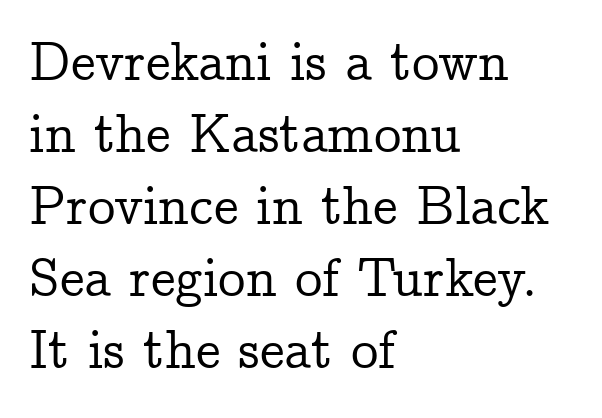
Line starts are locked; line ends wander. Note the varied advance widths — an 'i' is clearly narrower than an 'm'. Rows of type keep a routine distance in the vertical direction. No word sits above an underline. Spacing between characters is what you'd get straight out of the box.
